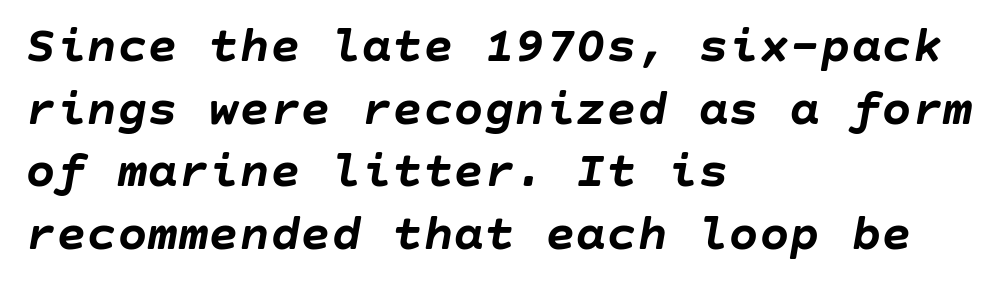
{"italic": "yes", "lean": "right", "slant_degrees": 10, "bold": "yes", "weight": "semibold", "width": "normal", "stroke_contrast": "low", "x_height": "large", "underline": "no", "align": "left", "line_spacing_ratio": 1.23, "letter_spacing": "normal", "letter_spacing_em": 0.0, "glyph_px": 51}
